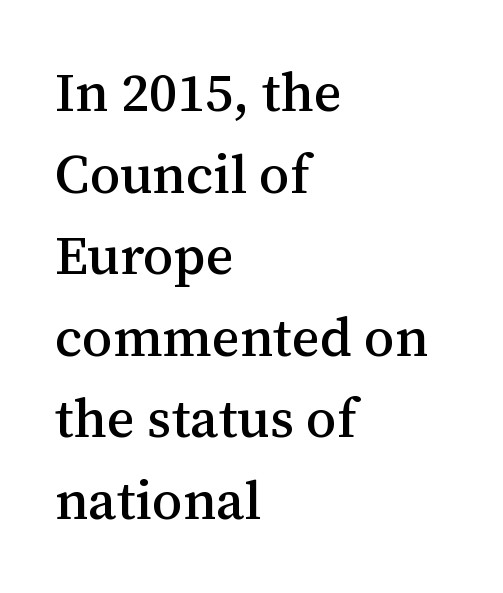
{"serif": "yes", "italic": "no", "width": "normal", "stroke_contrast": "medium", "x_height": "medium", "monospaced": "no", "underline": "no", "align": "left", "line_spacing": "normal", "line_spacing_ratio": 1.51, "letter_spacing": "normal", "letter_spacing_em": 0.0, "glyph_px": 54}
